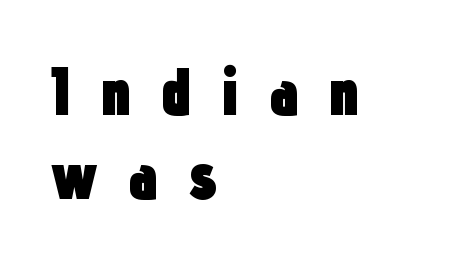
All the whitespace from short lines collects on the right. Heavy, bold letterforms. The designer went with a sans here, leaving each stem footless. Posture: vertical. These lines are rendered in a variable-pitch font.
